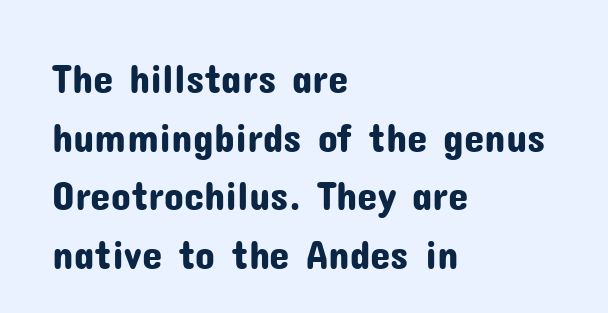
Q: Is the text italic (slanted)? A: No, it is upright.
Q: Is the typeface a serif or a sans-serif typeface? A: Sans-serif.
Q: Is the text underlined? A: No.
Q: How is the paragraph aligned? A: Left-aligned.
Q: Is the spacing between letters normal or unusually wide? A: Normal.
Q: Is the spacing between lines tight, normal or loose? A: Normal.
Q: Width (condensed, normal, or wide)? A: Normal.
Q: Stroke contrast? A: Low.
Q: x-height? A: Medium.
Q: Monospaced? A: No.
